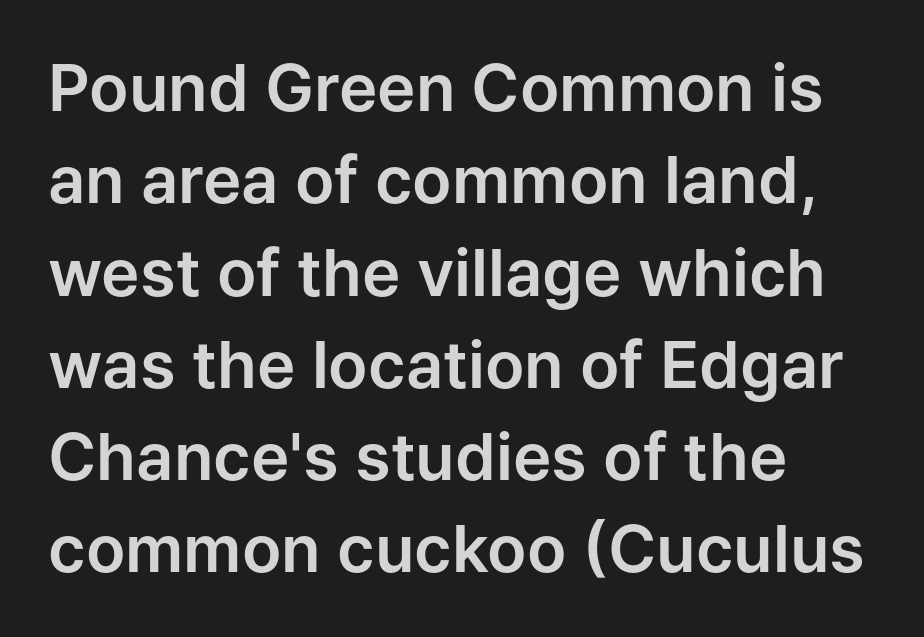
The image shows 65 px sans-serif type, upright; set left-aligned, normal line spacing (1.42x), normal letter spacing, not underlined; low stroke contrast and a medium x-height.
